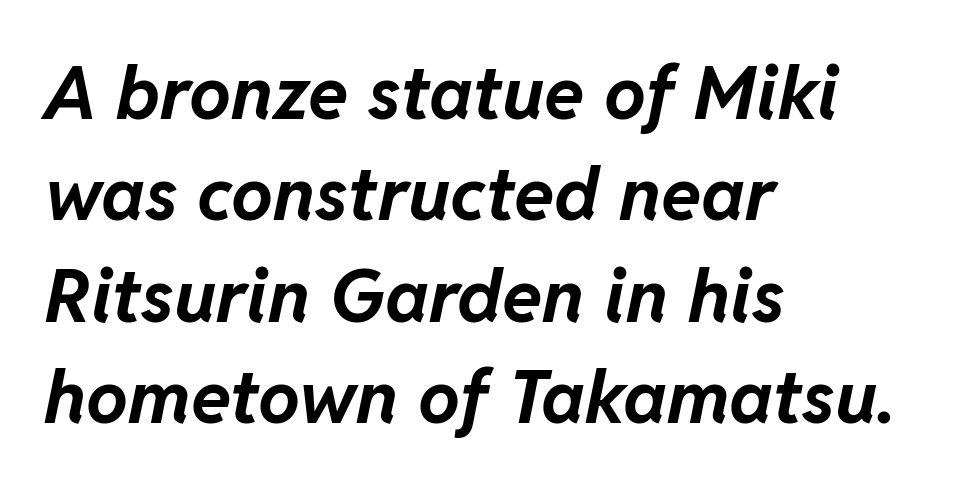
{"italic": "yes", "lean": "right", "slant_degrees": 11, "bold": "yes", "weight": "bold", "width": "normal", "stroke_contrast": "low", "x_height": "medium", "monospaced": "no", "underline": "no", "align": "left", "line_spacing": "normal", "line_spacing_ratio": 1.37, "letter_spacing": "normal", "letter_spacing_em": 0.0, "glyph_px": 74}
